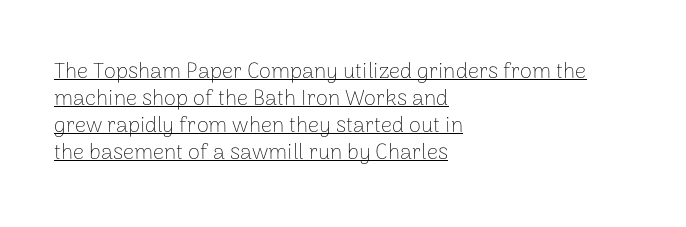
The image shows 22 px text type, upright; set left-aligned, line spacing 1.23x, normal letter spacing, underlined.
